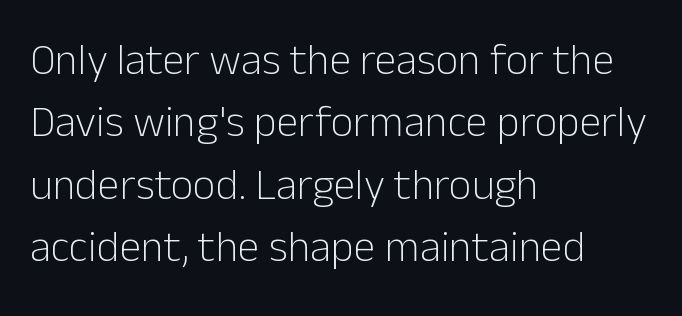
The space beneath each line is pristine and unruled. The axis of the letterforms is exactly vertical. Nope, no serifs anywhere on these letters. No letter is thick-stroked: the sample isn't bold. Spacing verdict: proportional, widths tailored to each character. The lines are quadded left.
